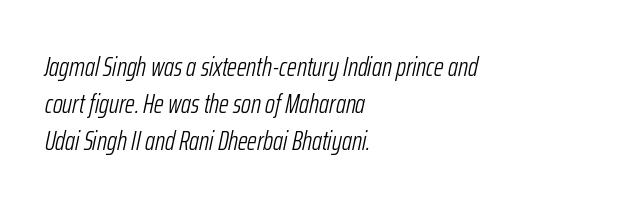
{"italic": "yes", "lean": "right", "slant_degrees": 12, "bold": "no", "underline": "no", "align": "left", "line_spacing": "normal", "line_spacing_ratio": 1.37, "letter_spacing": "normal", "letter_spacing_em": 0.0, "glyph_px": 27}
